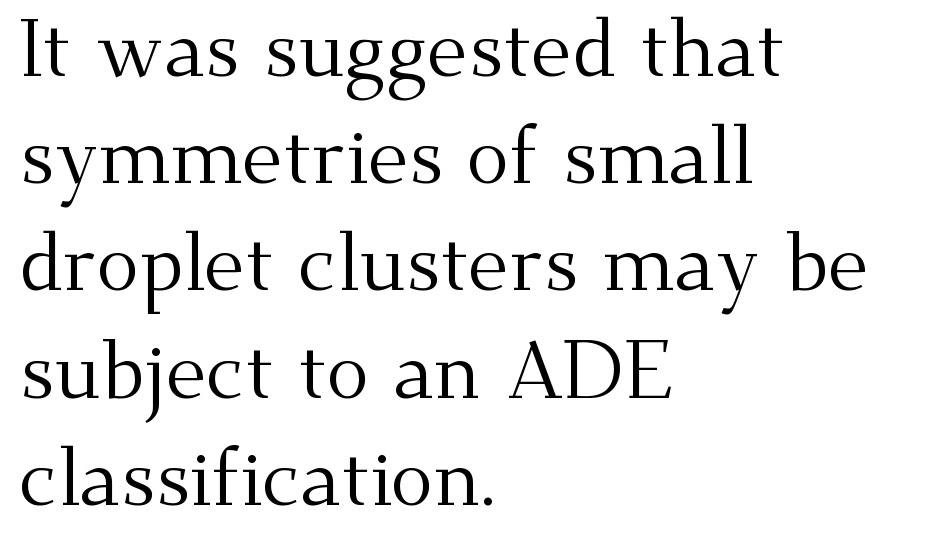
Q: Is the text bold? A: No.
Q: Is the text italic (slanted)? A: No, it is upright.
Q: Is the typeface a serif or a sans-serif typeface? A: Serif.
Q: Is the text underlined? A: No.
Q: How is the paragraph aligned? A: Left-aligned.
Q: Is the spacing between letters normal or unusually wide? A: Normal.
Q: Is the spacing between lines tight, normal or loose? A: Normal.
Q: Width (condensed, normal, or wide)? A: Normal.
Q: Stroke contrast? A: Medium.
Q: x-height? A: Small.
Q: Monospaced? A: No.
